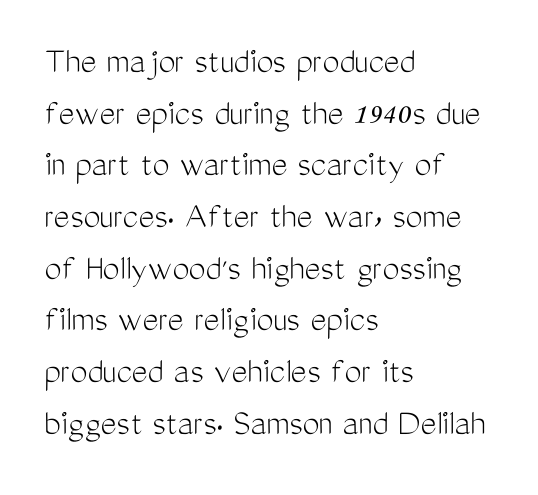
The image shows 38 px light, condensed sans-serif type, upright; set left-aligned, normal line spacing (1.36x), normal letter spacing, not underlined; medium stroke contrast and a medium x-height.
